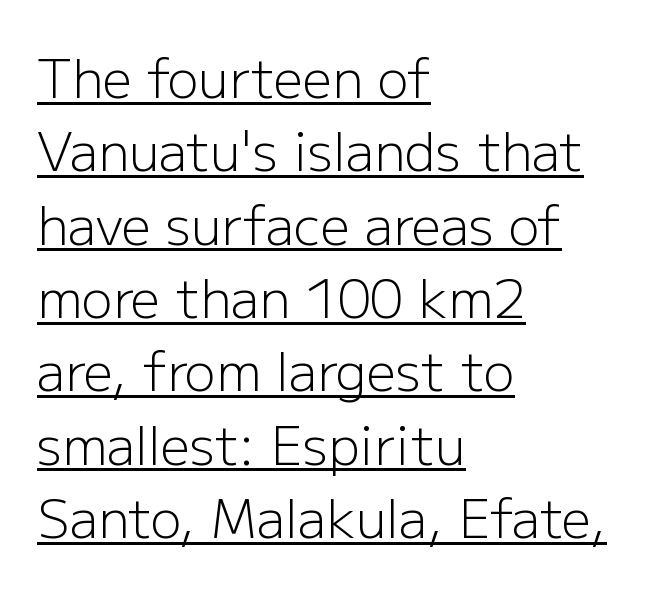
The image shows 52 px light sans-serif type, upright; set left-aligned, normal line spacing (1.41x), normal letter spacing, underlined; low stroke contrast and a medium x-height.
